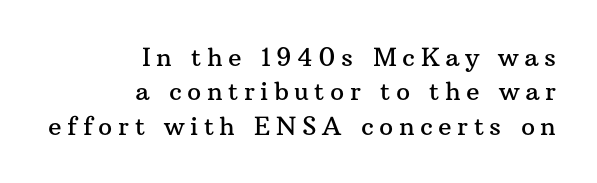
{"italic": "no", "underline": "no", "align": "right", "line_spacing": "normal", "line_spacing_ratio": 1.38, "letter_spacing": "wide", "letter_spacing_em": 0.22, "glyph_px": 25}
